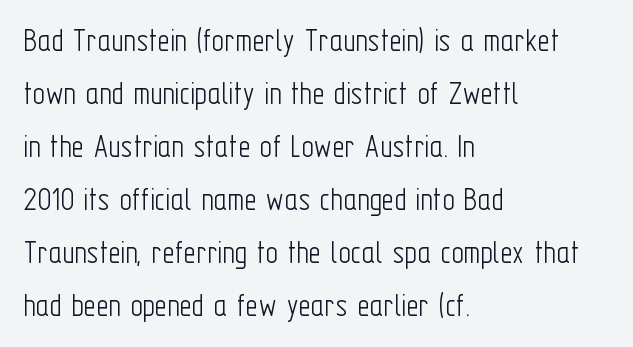
Q: Is the text bold? A: No.
Q: Is the text italic (slanted)? A: No, it is upright.
Q: Is the typeface a serif or a sans-serif typeface? A: Sans-serif.
Q: Is the text underlined? A: No.
Q: How is the paragraph aligned? A: Left-aligned.
Q: Is the spacing between letters normal or unusually wide? A: Normal.
Q: Is the spacing between lines tight, normal or loose? A: Normal.
Q: Width (condensed, normal, or wide)? A: Condensed.
Q: Stroke contrast? A: Low.
Q: x-height? A: Medium.
Q: Monospaced? A: No.
